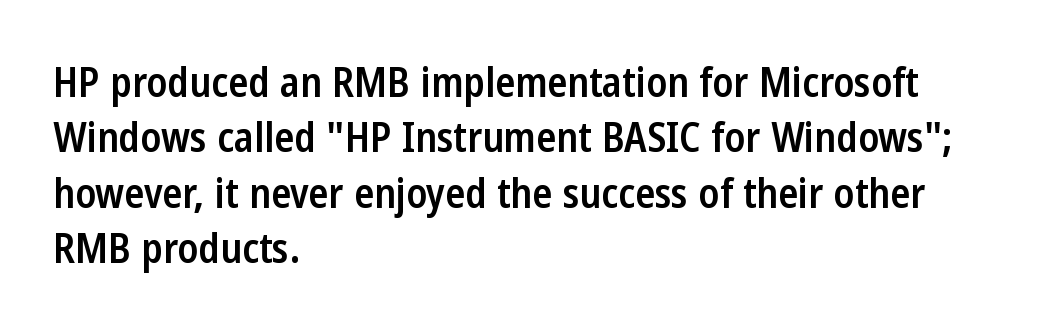
The image shows 41 px semibold, condensed sans-serif type, upright; set left-aligned, normal line spacing (1.35x), normal letter spacing, not underlined; low stroke contrast and a medium x-height.
